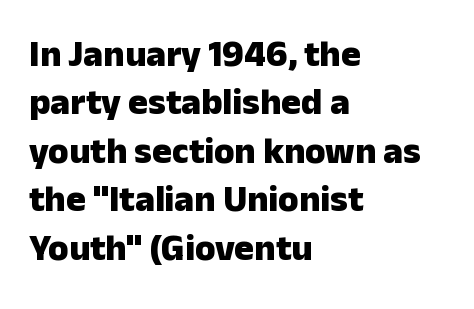
Heavy, bold letterforms. Is this a sans? Yes — the strokes have no serifs. The foot of each line stays bare and open. Characters remain perfectly vertical along every line. Leftover space on each line is placed entirely after the last word. Reading down the column, the eye jumps a familiar distance to each next line.
